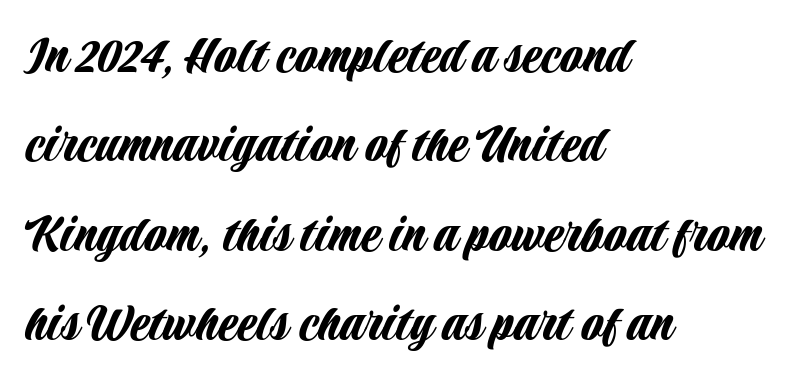
The image shows 57 px condensed sans-serif type; set left-aligned, normal line spacing (1.57x), normal letter spacing, not underlined; low stroke contrast and a large x-height.
